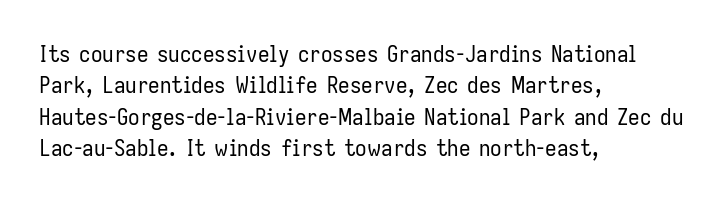
One glance says typical: line gaps are just what's usual. What stands out about the letter spacing? Nothing — it is the standard amount. This reads as an unemphasized weight, regular at the heaviest. The text block is weighted toward the left margin, trailing off unevenly rightward. Descender tails drop into unmarked territory. The specimen reads as upright at a glance.
